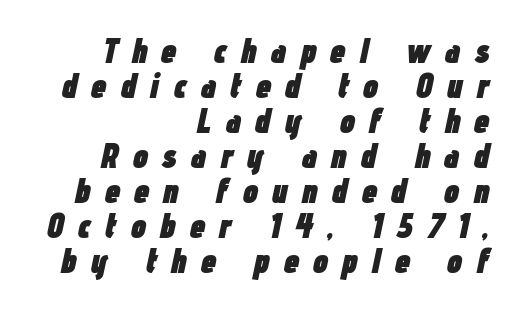
The passage shown has open, widely tracked lettering throughout. A typesetter would call this proportional, since set widths differ per character. Thick stems and heavy bowls — unmistakably bold. These lines huddle together more closely than default settings would place them.
